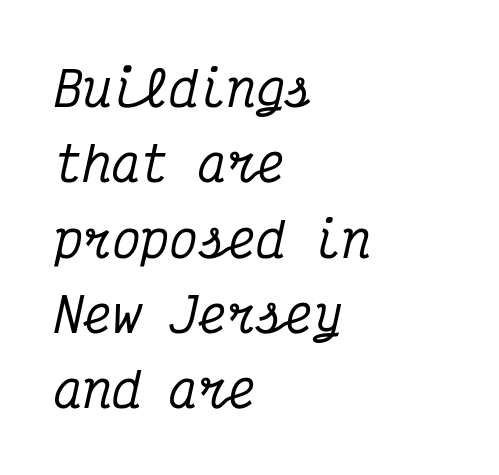
{"serif": "yes", "italic": "yes", "lean": "right", "slant_degrees": 12, "width": "condensed", "stroke_contrast": "medium", "x_height": "medium", "monospaced": "yes", "underline": "no", "align": "left", "line_spacing": "normal", "line_spacing_ratio": 1.57, "letter_spacing": "normal", "letter_spacing_em": 0.0, "glyph_px": 48}
